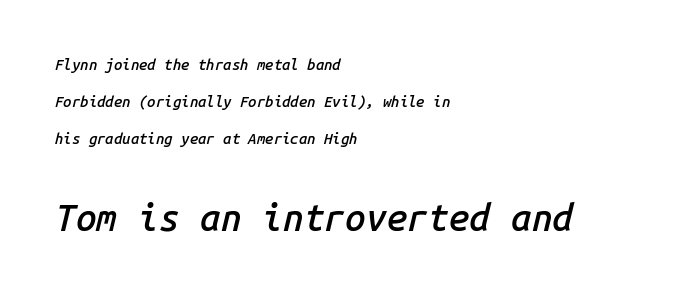
No word sits above an underline. Summary of vertical rhythm: relaxed, with wide interline spacing. Block two is the big one; block one sits smaller above it. This sample is left-justified, so line endings fall wherever the words run out. The face used here is monospaced, like something from a code editor. Between one letter and the next there's only the usual sliver of space.
